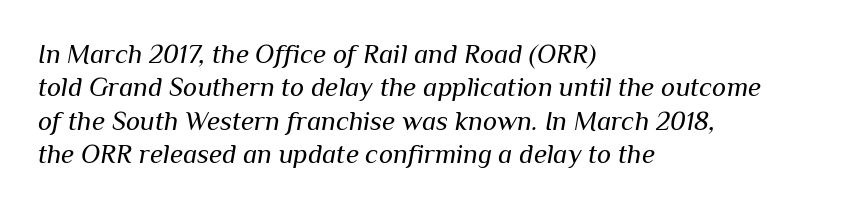
Q: Is the text bold? A: No.
Q: Is the text italic (slanted)? A: Yes, it leans right by about 10 degrees.
Q: Is the text underlined? A: No.
Q: How is the paragraph aligned? A: Left-aligned.
Q: Is the spacing between letters normal or unusually wide? A: Normal.
